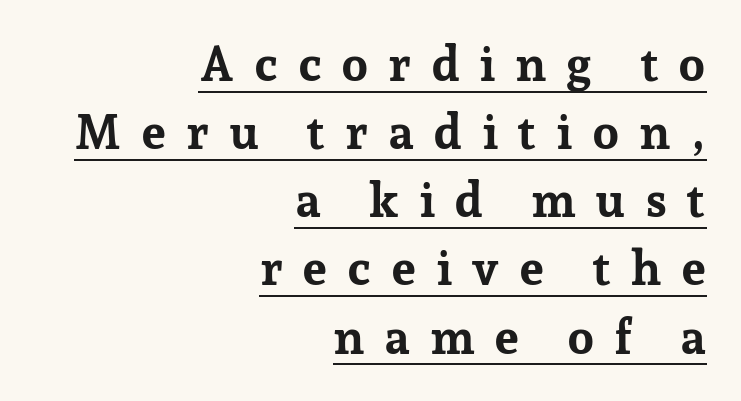
{"serif": "yes", "italic": "no", "bold": "yes", "weight": "bold", "width": "normal", "stroke_contrast": "low", "x_height": "medium", "monospaced": "no", "underline": "yes", "align": "right", "line_spacing": "normal", "line_spacing_ratio": 1.42, "letter_spacing": "wide", "letter_spacing_em": 0.4, "glyph_px": 48}
